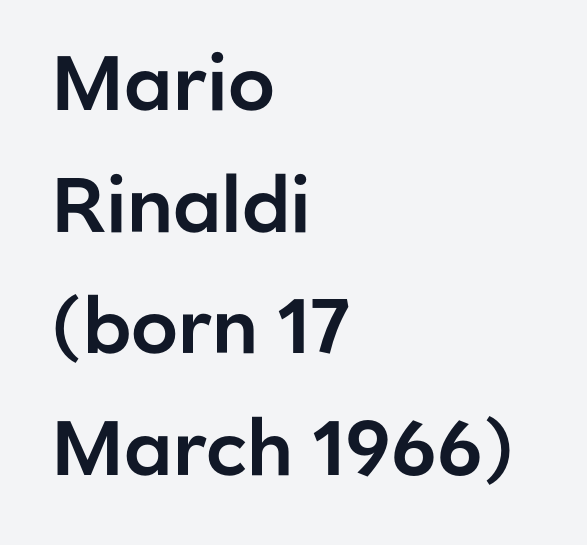
The image shows 77 px sans-serif type, upright; set left-aligned, normal line spacing (1.58x), normal letter spacing, not underlined; low stroke contrast and a medium x-height.
